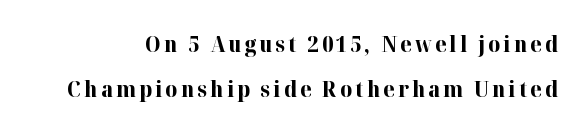
Q: Is the text bold? A: Yes.
Q: Is the text italic (slanted)? A: No, it is upright.
Q: Is the text underlined? A: No.
Q: Is the spacing between lines tight, normal or loose? A: Loose.
